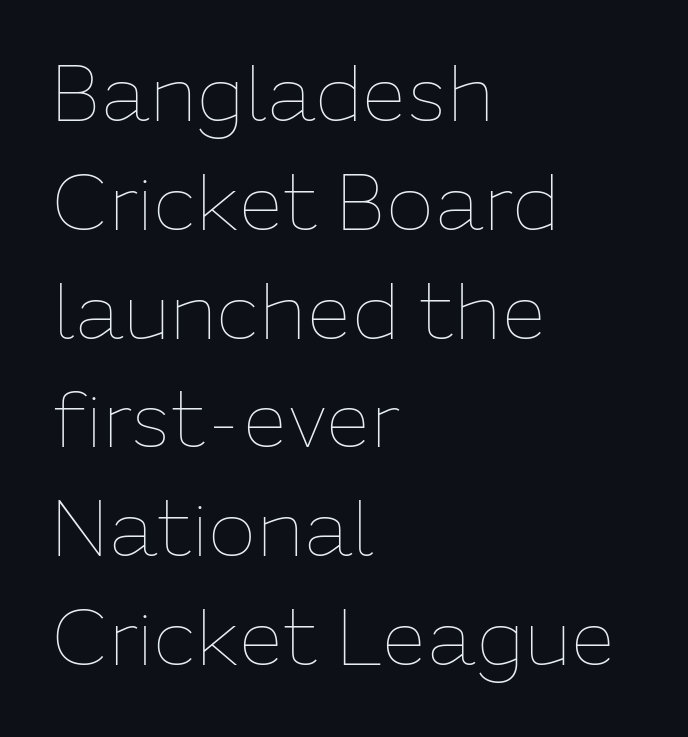
The rendering uses a moderate line-height, typical for paragraphs. The font is comparable to plain body text, perhaps lighter. This sample uses plain, unmodified letter spacing. The string is rendered with underlining switched off.
